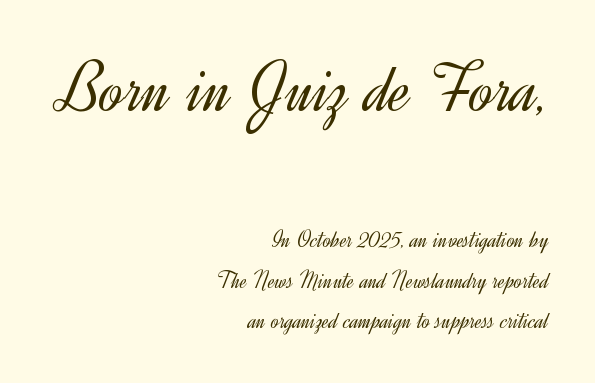
The image shows 72 px light sans-serif type; set right-aligned, normal line spacing (1.69x), normal letter spacing, not underlined; the first (top) block is 3.0x larger; a small x-height.
